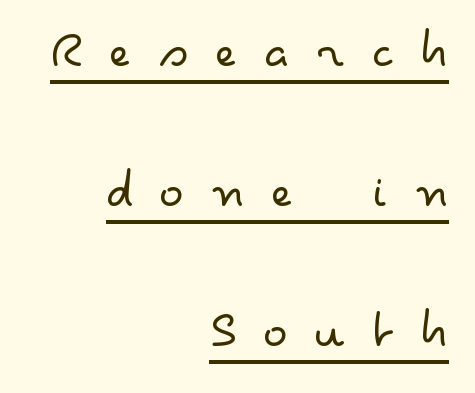
You could not count columns in this text — the font is proportionally spaced. Caption: face not bold, strokes unweighted. How would I describe the line gaps? Wide and relaxed. Short and long lines alike share a common ending point at right. A typesetter would mark this as roman, not italic.
